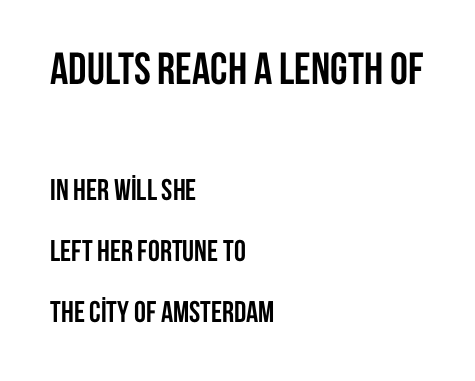
Here the glyphs are tracked normally, forming tight word shapes. The strokes are fattened all the way to bold. Nope, no serifs anywhere on these letters. Is there much room between lines? Yes — plenty of vertical air separates them. The rendering uses natural spacing where letterforms have individual widths. The baseline area is clear.
